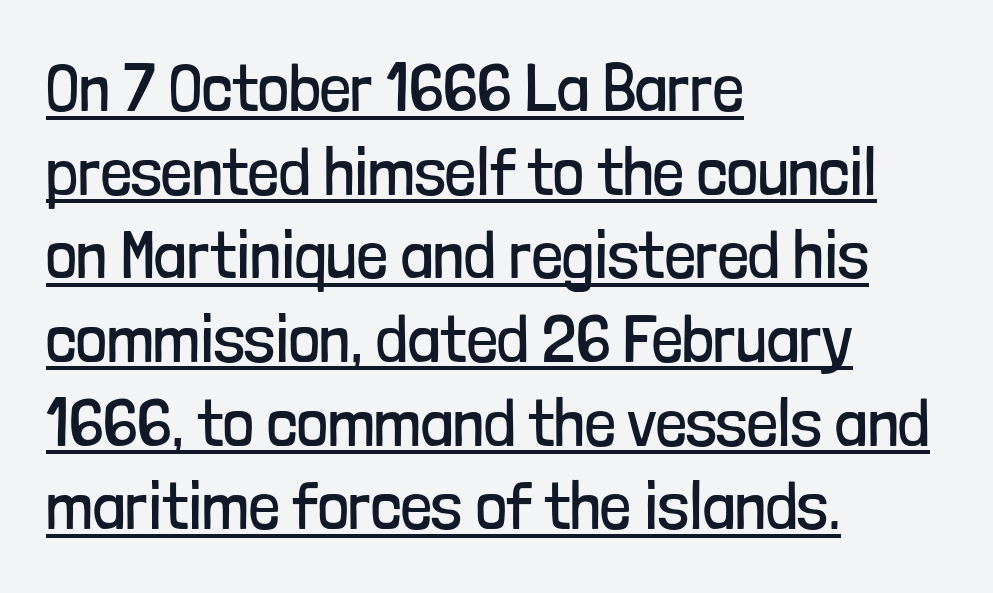
Teacher's note: observe the even left margin — that is flush-left alignment. Letters have the restrained weight of plain body copy at most. Proportional: the letters do not fall into vertical columns. The type sits square on the baseline with zero lean. In designer terms, the underline attribute is active on this setting.
